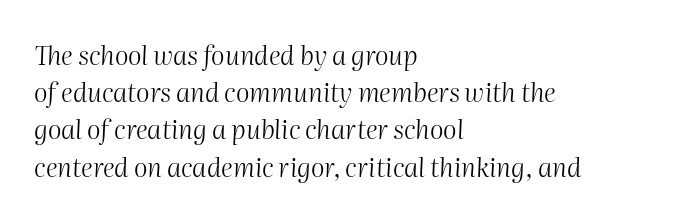
Q: Is the text bold? A: No.
Q: Is the text italic (slanted)? A: Yes, it leans right by about 2 degrees.
Q: Is the text underlined? A: No.
Q: How is the paragraph aligned? A: Left-aligned.
Q: Is the spacing between letters normal or unusually wide? A: Normal.
Q: Is the spacing between lines tight, normal or loose? A: Normal.
